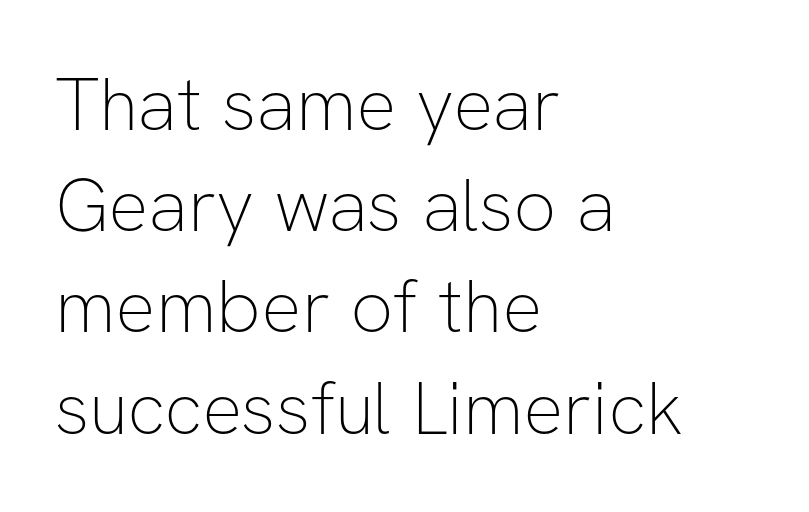
{"serif": "no", "italic": "no", "bold": "no", "weight": "thin", "width": "normal", "stroke_contrast": "low", "x_height": "medium", "monospaced": "no", "underline": "no", "align": "left", "line_spacing": "normal", "line_spacing_ratio": 1.35, "letter_spacing": "normal", "letter_spacing_em": 0.0, "glyph_px": 75}
